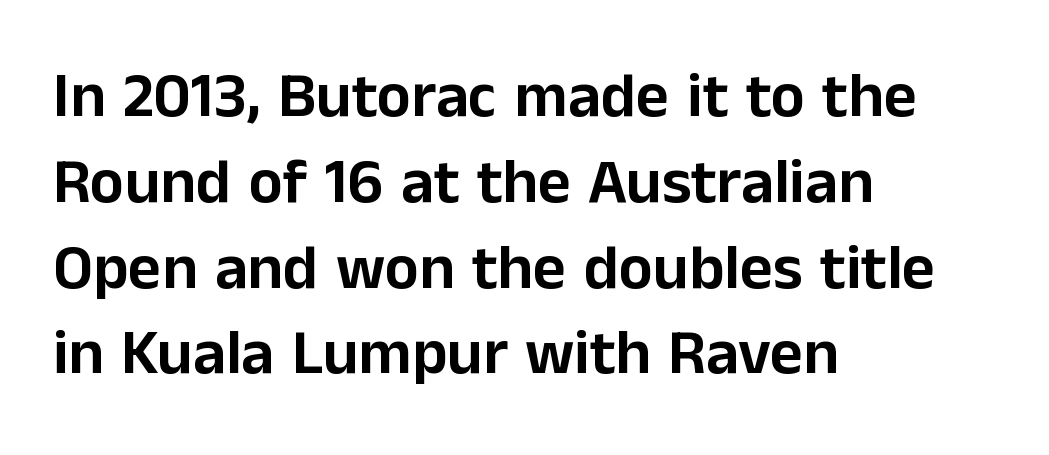
The passage shown has conventional tracking throughout. The words here are not underlined. The ragged edge is on the right, which tells us the setting is flush left. Ascenders rise straight up at ninety degrees. One glance says typical: line gaps are just what's usual.
